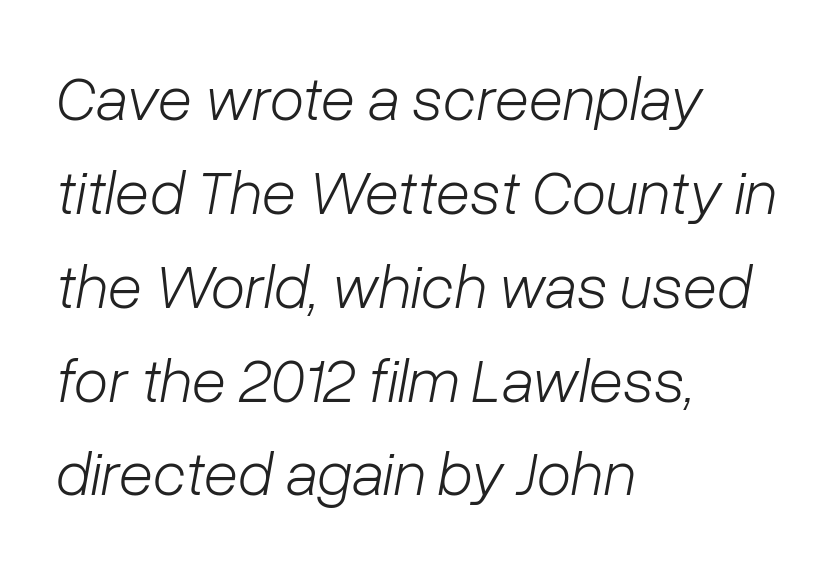
The image shows 63 px light type, italic (leaning right); set left-aligned, normal line spacing (1.49x), normal letter spacing, not underlined; low stroke contrast and a medium x-height.
